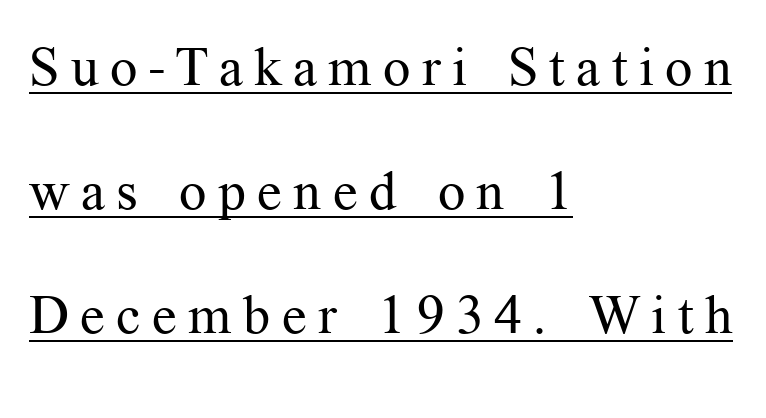
Q: Is the text bold? A: No.
Q: Is the text italic (slanted)? A: No, it is upright.
Q: Is the typeface a serif or a sans-serif typeface? A: Serif.
Q: Is the text underlined? A: Yes.
Q: How is the paragraph aligned? A: Left-aligned.
Q: Is the spacing between letters normal or unusually wide? A: Unusually wide.
Q: Is the spacing between lines tight, normal or loose? A: Loose.
Q: Width (condensed, normal, or wide)? A: Normal.
Q: Stroke contrast? A: Medium.
Q: x-height? A: Medium.
Q: Monospaced? A: No.
